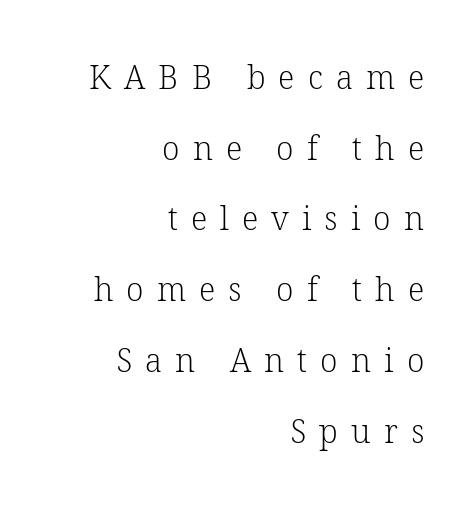
Q: Is the text bold? A: No.
Q: Is the text italic (slanted)? A: No, it is upright.
Q: Is the typeface a serif or a sans-serif typeface? A: Serif.
Q: Is the text underlined? A: No.
Q: How is the paragraph aligned? A: Right-aligned.
Q: Is the spacing between letters normal or unusually wide? A: Unusually wide.
Q: Is the spacing between lines tight, normal or loose? A: Loose.
Q: Width (condensed, normal, or wide)? A: Normal.
Q: Stroke contrast? A: Low.
Q: x-height? A: Medium.
Q: Monospaced? A: No.
